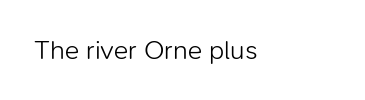
Has an underline been added? It has not. The type is set solid horizontally, with unmodified tracking. The characters are drawn with everyday or finer stroke widths. Every character sits straight up, as roman type does.
